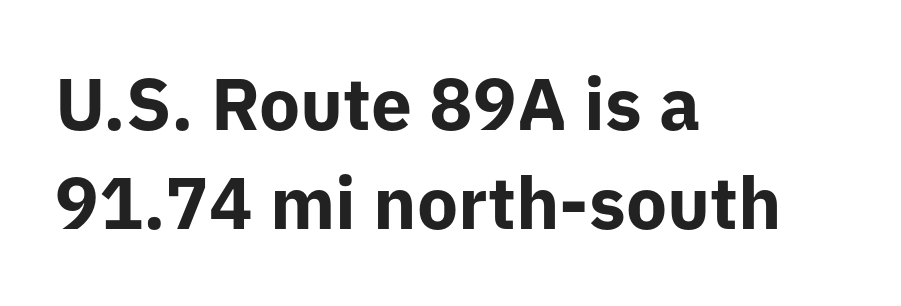
The image shows 73 px bold sans-serif type, upright; set left-aligned, normal line spacing (1.36x), normal letter spacing, not underlined; low stroke contrast and a medium x-height.
